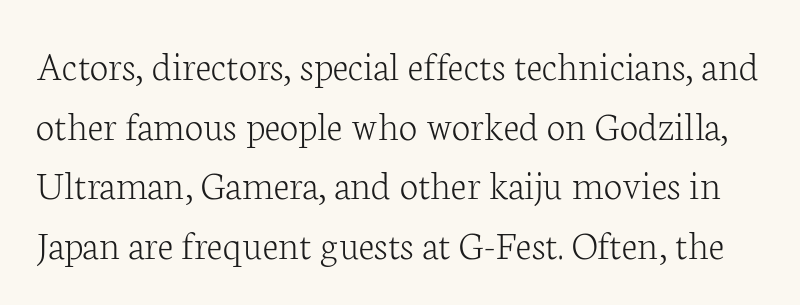
Q: Is the text bold? A: No.
Q: Is the text italic (slanted)? A: No, it is upright.
Q: Is the typeface a serif or a sans-serif typeface? A: Serif.
Q: Is the text underlined? A: No.
Q: Is the spacing between letters normal or unusually wide? A: Normal.
Q: Is the spacing between lines tight, normal or loose? A: Normal.
Q: Width (condensed, normal, or wide)? A: Normal.
Q: Stroke contrast? A: Low.
Q: x-height? A: Medium.
Q: Monospaced? A: No.
